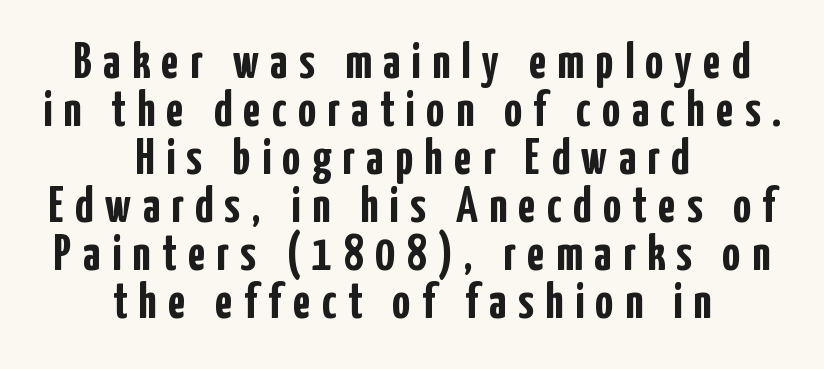
{"serif": "no", "italic": "no", "bold": "yes", "weight": "semibold", "width": "condensed", "stroke_contrast": "low", "x_height": "medium", "monospaced": "no", "underline": "no", "align": "center", "line_spacing": "tight", "line_spacing_ratio": 0.96, "letter_spacing": "wide", "letter_spacing_em": 0.23, "glyph_px": 50}
